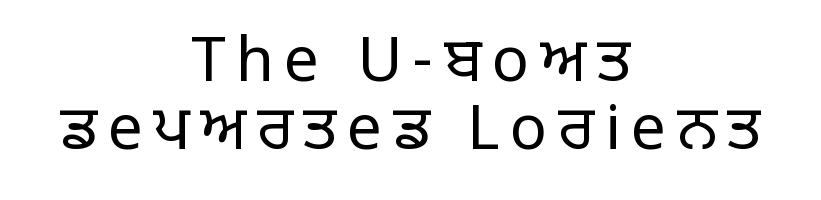
The image shows 62 px regular-weight sans-serif type, upright; set centered, tight line spacing (1.1x), not underlined; low stroke contrast and a large x-height.
